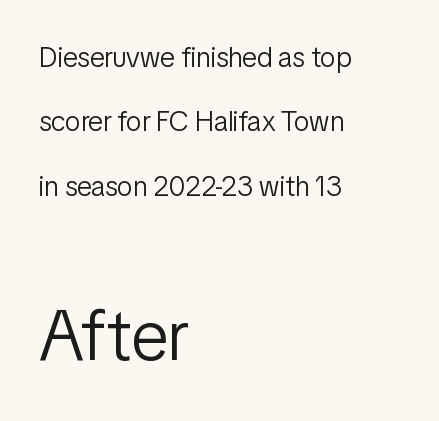
Q: Is the text bold? A: No.
Q: Is the text italic (slanted)? A: No, it is upright.
Q: Is the typeface a serif or a sans-serif typeface? A: Sans-serif.
Q: Is the text underlined? A: No.
Q: How is the paragraph aligned? A: Left-aligned.
Q: Is the spacing between letters normal or unusually wide? A: Normal.
Q: Is the spacing between lines tight, normal or loose? A: Loose.
Q: Which block of text is set in a larger size, the first (top) or the second (bottom)? A: The second (bottom) one.
Q: Width (condensed, normal, or wide)? A: Condensed.
Q: Stroke contrast? A: Low.
Q: x-height? A: Medium.
Q: Monospaced? A: No.
